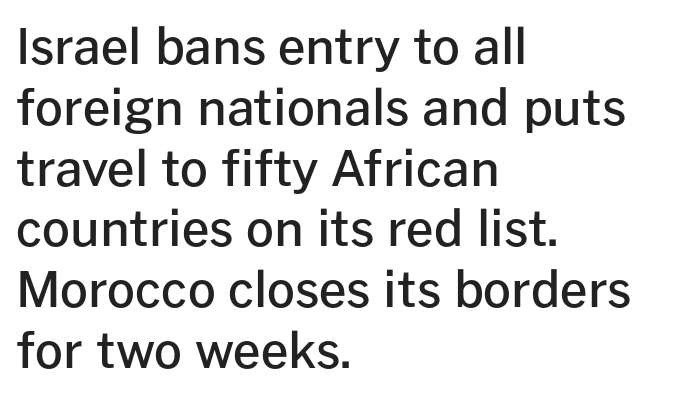
{"serif": "no", "italic": "no", "bold": "semi", "weight": "semibold", "width": "normal", "stroke_contrast": "low", "x_height": "medium", "monospaced": "no", "underline": "no", "align": "left", "line_spacing_ratio": 1.24, "letter_spacing": "normal", "letter_spacing_em": 0.0, "glyph_px": 49}
